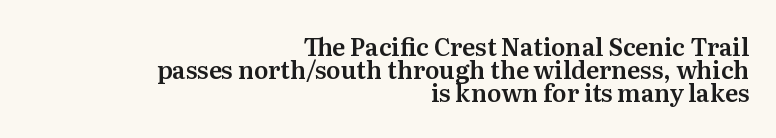
Q: Is the text italic (slanted)? A: No, it is upright.
Q: Is the text underlined? A: No.
Q: How is the paragraph aligned? A: Right-aligned.
Q: Is the spacing between letters normal or unusually wide? A: Normal.
Q: Is the spacing between lines tight, normal or loose? A: Tight.
